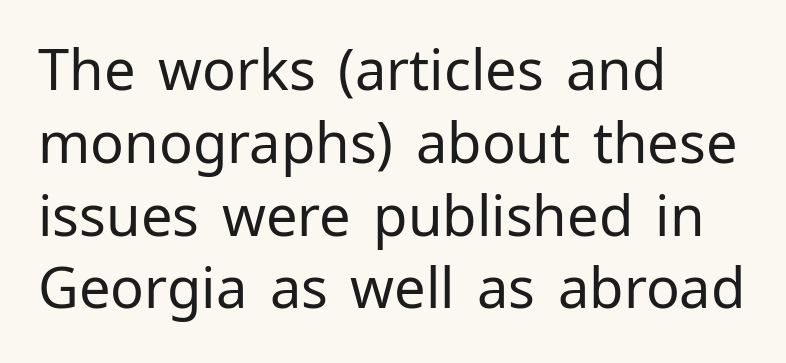
The gap between lines stays unmarked. Does the type have serifs? No, each stem ends abruptly. This sample uses plain, unmodified letter spacing. The rows are spaced the way most documents space them. Bold? No — there's no thickening of the strokes.
